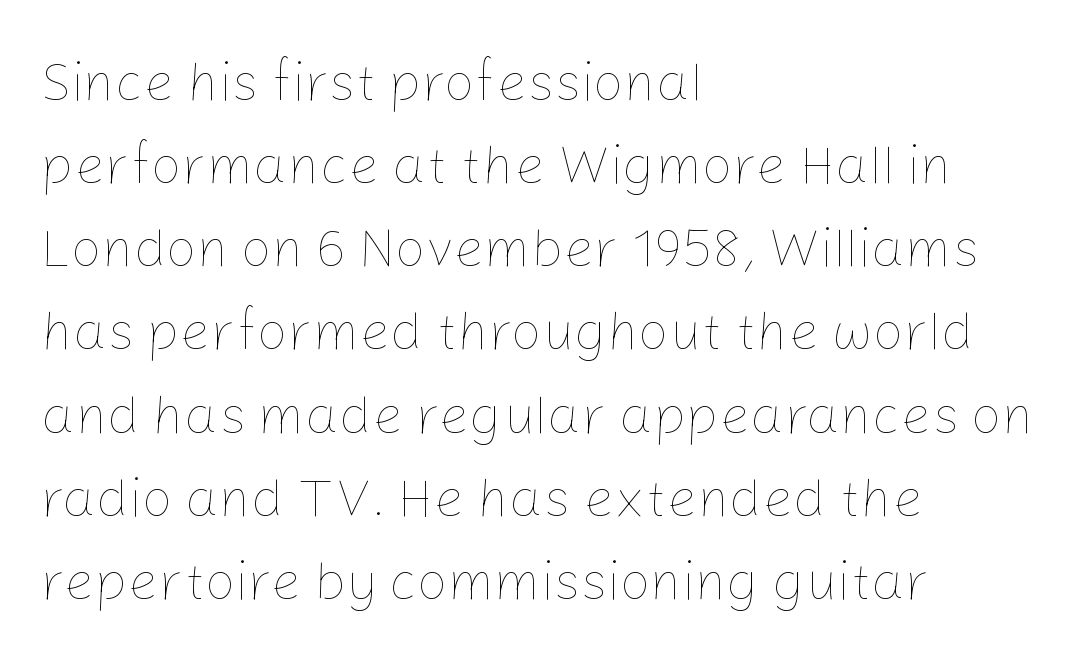
{"italic": "no", "bold": "no", "weight": "thin", "width": "normal", "stroke_contrast": "low", "x_height": "medium", "monospaced": "no", "underline": "no", "align": "left", "line_spacing": "normal", "line_spacing_ratio": 1.54, "letter_spacing": "normal", "letter_spacing_em": 0.0, "glyph_px": 54}
